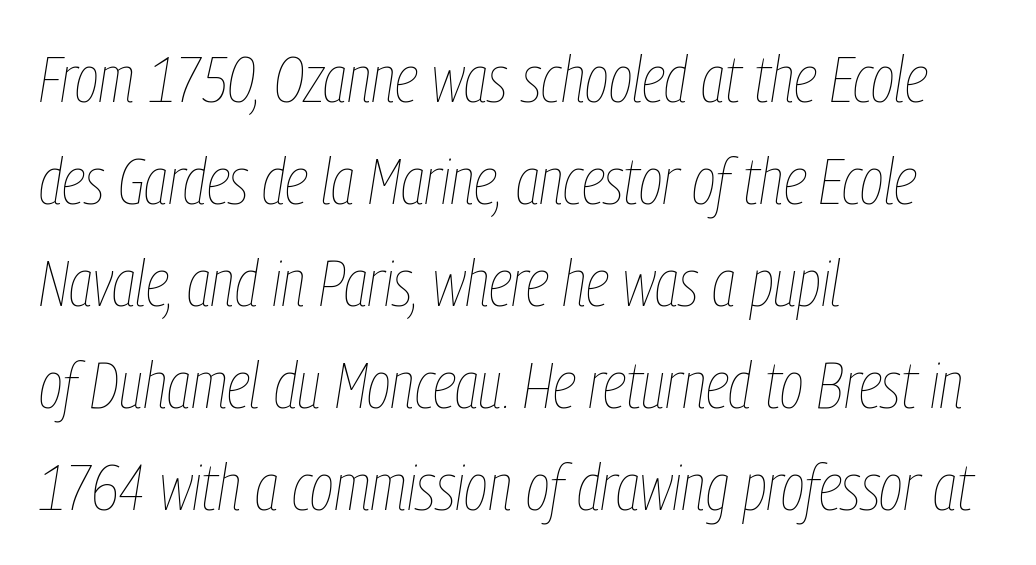
{"italic": "yes", "lean": "right", "slant_degrees": 9, "bold": "no", "weight": "thin", "width": "condensed", "stroke_contrast": "low", "x_height": "medium", "monospaced": "no", "underline": "no", "align": "left", "line_spacing": "normal", "line_spacing_ratio": 1.57, "letter_spacing": "normal", "letter_spacing_em": 0.0, "glyph_px": 65}
